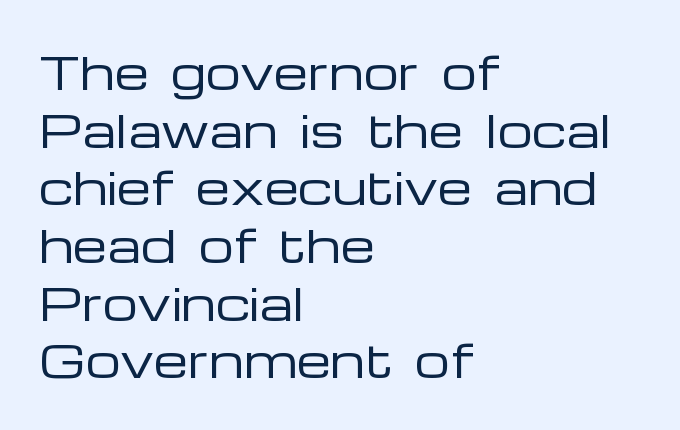
The image shows 44 px regular-weight, wide sans-serif type, upright; set left-aligned, normal line spacing (1.31x), normal letter spacing, not underlined; low stroke contrast and a medium x-height.
